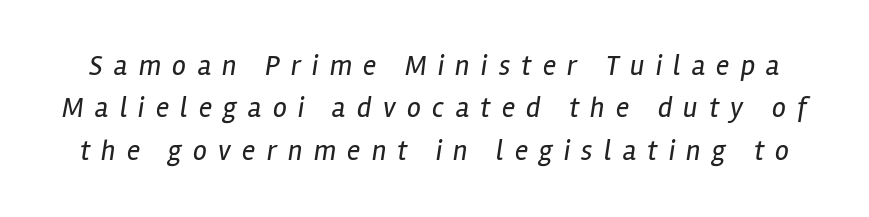
The image shows 28 px regular-weight, condensed type, italic (leaning right); set normal line spacing (1.51x), unusually wide letter spacing (+0.4 em), not underlined; low stroke contrast and a medium x-height.
